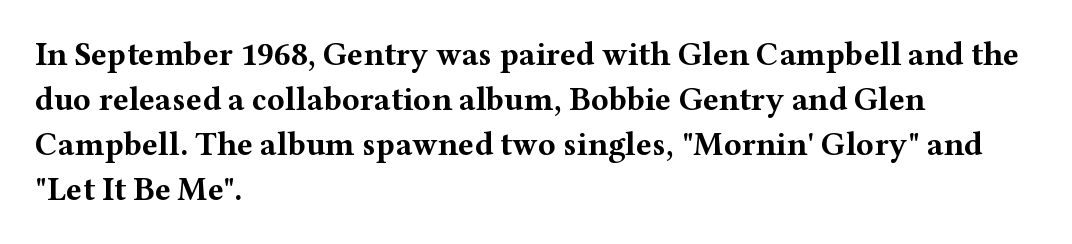
Q: Is the text bold? A: Yes.
Q: Is the text italic (slanted)? A: No, it is upright.
Q: Is the typeface a serif or a sans-serif typeface? A: Serif.
Q: Is the text underlined? A: No.
Q: How is the paragraph aligned? A: Left-aligned.
Q: Is the spacing between letters normal or unusually wide? A: Normal.
Q: Is the spacing between lines tight, normal or loose? A: Normal.
Q: Width (condensed, normal, or wide)? A: Wide.
Q: Stroke contrast? A: Medium.
Q: x-height? A: Medium.
Q: Monospaced? A: No.
